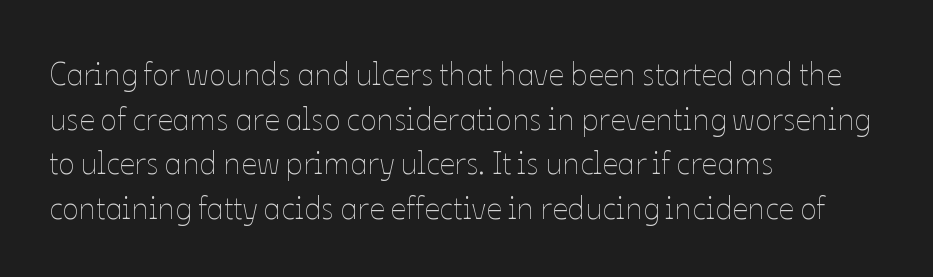
The image shows 31 px thin type, upright; set left-aligned, normal line spacing (1.44x), normal letter spacing, not underlined; low stroke contrast and a medium x-height.
